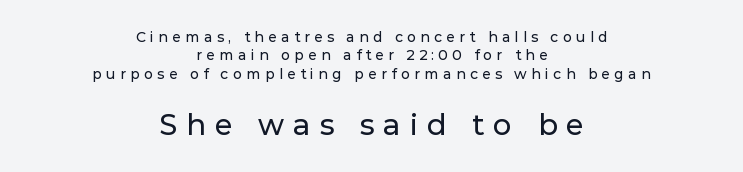
{"serif": "no", "italic": "no", "width": "normal", "stroke_contrast": "low", "x_height": "medium", "monospaced": "no", "underline": "no", "align": "center", "line_spacing": "normal", "line_spacing_ratio": 1.31, "letter_spacing": "wide", "letter_spacing_em": 0.31, "larger_block": "second", "size_ratio": 2.07, "glyph_px": 29}
